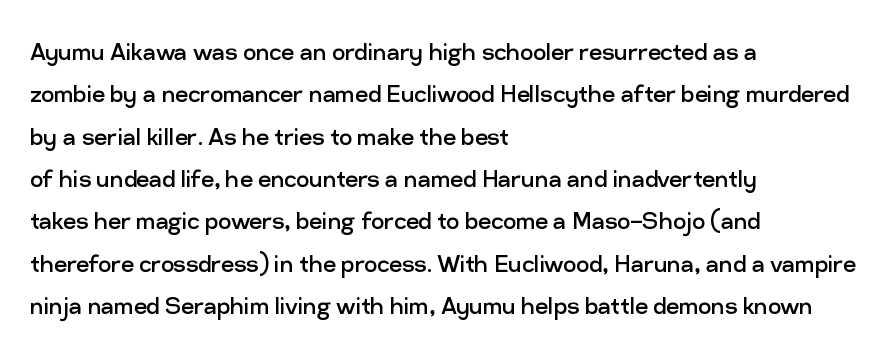
Q: Is the text bold? A: No.
Q: Is the text italic (slanted)? A: No, it is upright.
Q: Is the typeface a serif or a sans-serif typeface? A: Sans-serif.
Q: Is the text underlined? A: No.
Q: How is the paragraph aligned? A: Left-aligned.
Q: Is the spacing between letters normal or unusually wide? A: Normal.
Q: Is the spacing between lines tight, normal or loose? A: Normal.
Q: Width (condensed, normal, or wide)? A: Normal.
Q: Stroke contrast? A: Low.
Q: x-height? A: Medium.
Q: Monospaced? A: No.
